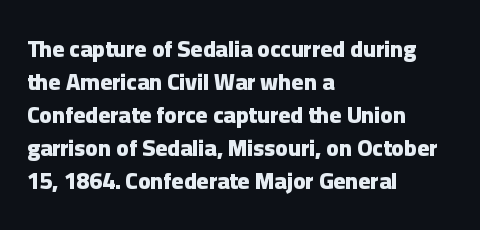
The gaps between neighbouring characters are ordinary and unremarkable. A dark, heavy texture on the line: the type is bold. Leftover space on each line is placed entirely after the last word. Reading down the column, the eye jumps a familiar distance to each next line. This is the regular roman posture of the typeface.
